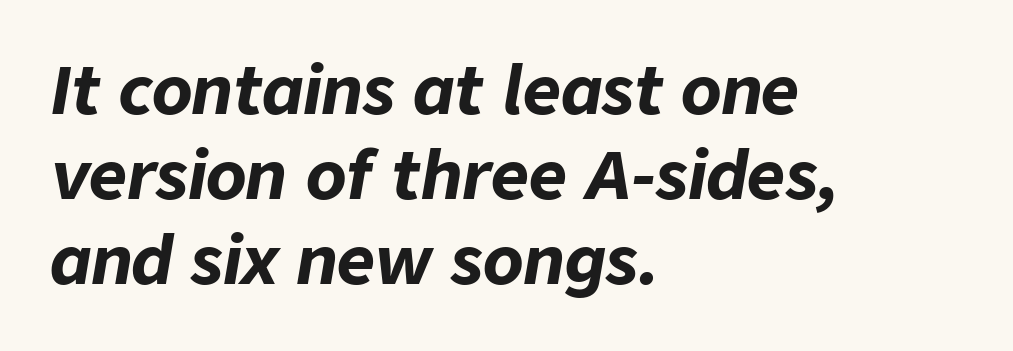
{"italic": "yes", "lean": "right", "slant_degrees": 9, "bold": "yes", "weight": "bold", "width": "normal", "stroke_contrast": "low", "x_height": "medium", "monospaced": "no", "underline": "no", "align": "left", "line_spacing": "normal", "line_spacing_ratio": 1.29, "letter_spacing": "normal", "letter_spacing_em": 0.0, "glyph_px": 66}
